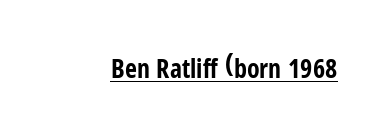
Q: Is the text bold? A: Yes.
Q: Is the text italic (slanted)? A: No, it is upright.
Q: Is the text underlined? A: Yes.
Q: Is the spacing between letters normal or unusually wide? A: Normal.
